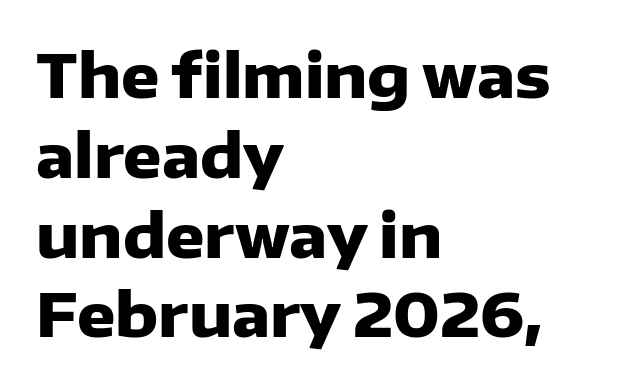
The image shows 60 px heavy sans-serif type, upright; set left-aligned, normal line spacing (1.33x), normal letter spacing, not underlined; low stroke contrast and a medium x-height.
